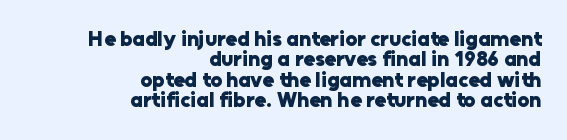
The image shows 21 px bold type, upright; set right-aligned, tight line spacing (0.97x), normal letter spacing, not underlined.
